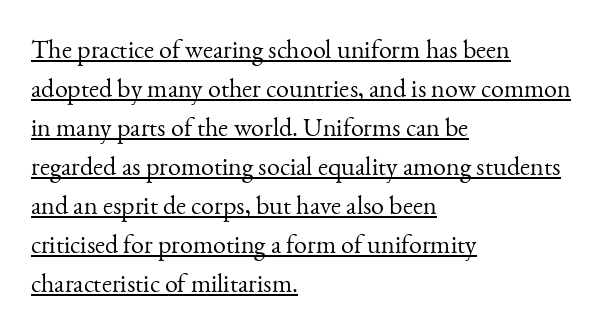
The image shows 26 px text type, upright; set left-aligned, normal line spacing (1.5x), normal letter spacing, underlined.
